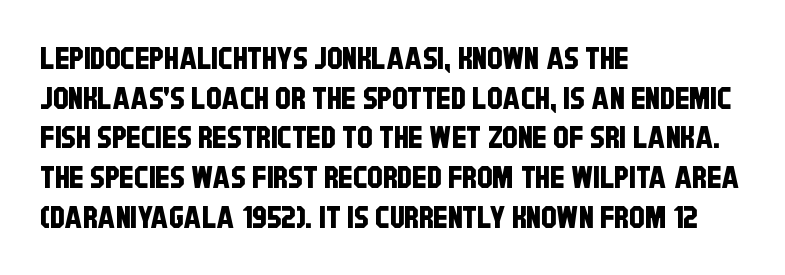
The image shows 31 px condensed sans-serif type; set left-aligned, normal line spacing (1.28x), normal letter spacing, not underlined; low stroke contrast and a large x-height.
